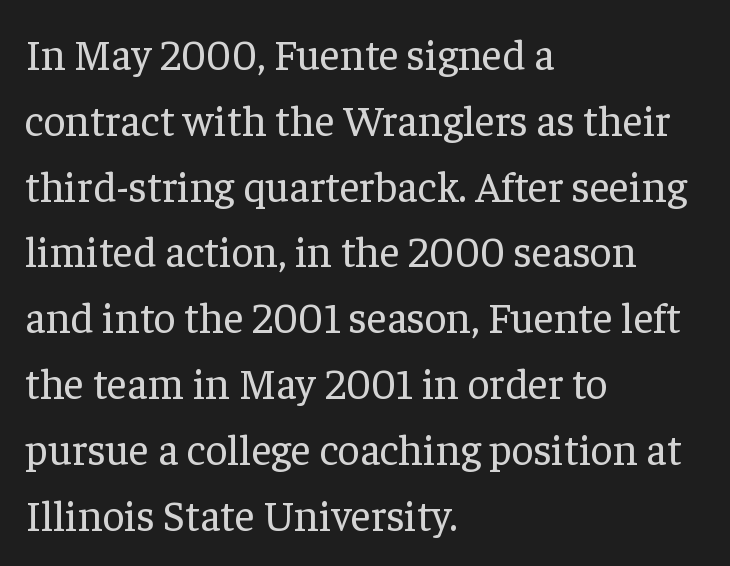
{"serif": "yes", "italic": "no", "bold": "no", "weight": "regular", "width": "normal", "stroke_contrast": "low", "x_height": "medium", "monospaced": "no", "underline": "no", "align": "left", "line_spacing": "normal", "line_spacing_ratio": 1.53, "letter_spacing": "normal", "letter_spacing_em": 0.0, "glyph_px": 43}
